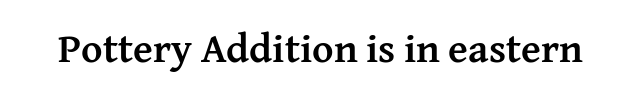
The image shows 41 px semibold serif type, upright; set normal letter spacing, not underlined; medium stroke contrast and a medium x-height.
